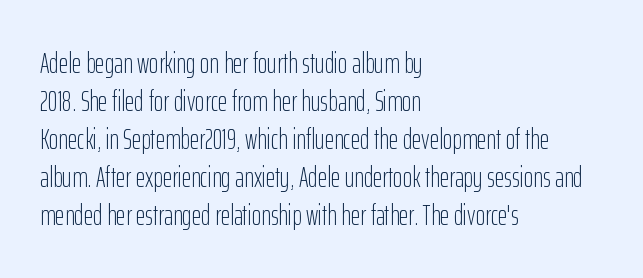
The letters advance in unequal steps, a hallmark of proportional type. Each word holds together tightly as a unit, with standard inter-letter gaps. What's the leading like? Ordinary, nothing unusual. Descenders hang freely into open space. The letters stand straight up with perfectly vertical stems. Stem width sits at or under what a default text font uses.
